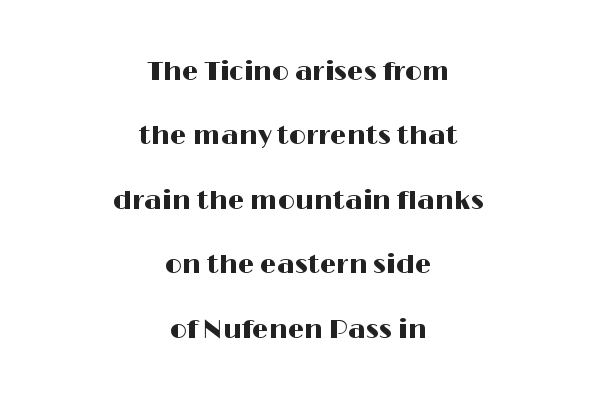
The image shows 26 px text type, upright; set centered, loose line spacing (2.48x), normal letter spacing, not underlined.
